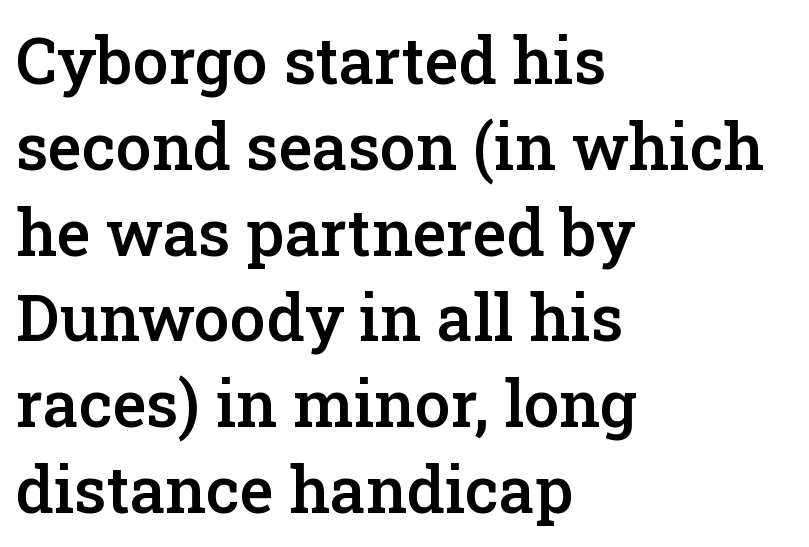
Q: Is the text bold? A: Semi-bold.
Q: Is the text italic (slanted)? A: No, it is upright.
Q: Is the typeface a serif or a sans-serif typeface? A: Serif.
Q: Is the text underlined? A: No.
Q: How is the paragraph aligned? A: Left-aligned.
Q: Is the spacing between letters normal or unusually wide? A: Normal.
Q: Is the spacing between lines tight, normal or loose? A: Normal.
Q: Width (condensed, normal, or wide)? A: Normal.
Q: Stroke contrast? A: Low.
Q: x-height? A: Medium.
Q: Monospaced? A: No.
